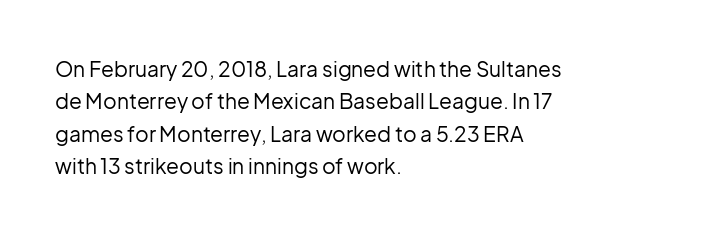
Words float on clear page, feet unadorned. Letters have the restrained weight of plain body copy at most. Horizontal alignment here is leftward, the default for most running prose. Whoever set this chose a conventional vertical rhythm. This sample uses an upright cut, with every glyph sitting square on the baseline.
